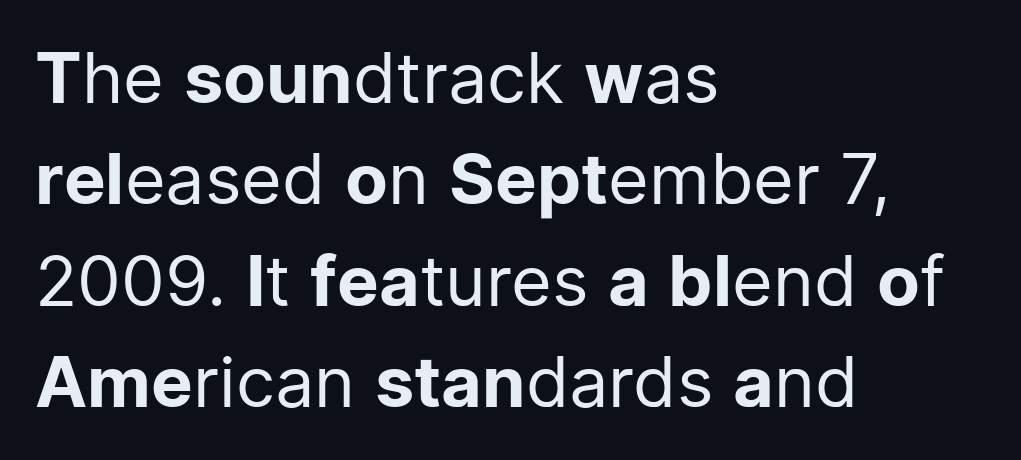
{"serif": "no", "italic": "no", "bold": "no", "weight": "regular", "width": "normal", "stroke_contrast": "low", "x_height": "medium", "monospaced": "no", "underline": "no", "align": "left", "line_spacing": "normal", "line_spacing_ratio": 1.45, "letter_spacing": "normal", "letter_spacing_em": 0.0, "glyph_px": 70}
